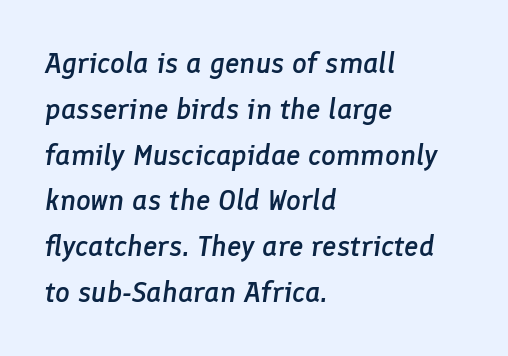
{"italic": "yes", "lean": "right", "slant_degrees": 8, "bold": "semi", "weight": "semibold", "width": "normal", "stroke_contrast": "low", "x_height": "medium", "monospaced": "no", "underline": "no", "align": "left", "line_spacing": "normal", "line_spacing_ratio": 1.58, "letter_spacing": "normal", "letter_spacing_em": 0.0, "glyph_px": 29}
